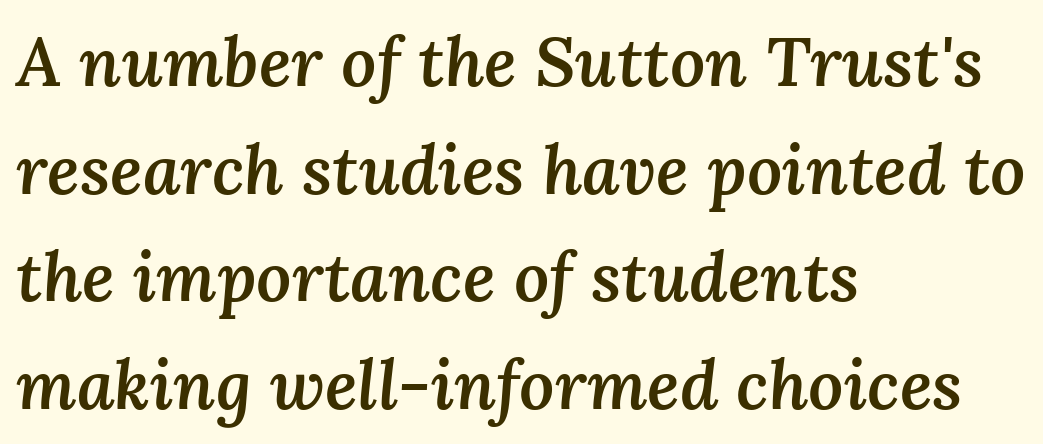
Check under the words: just untouched page. Where is the straight margin? On the left. Tall strokes in this sample are angled rather than plumb. The letters advance in unequal steps, a hallmark of proportional type.
